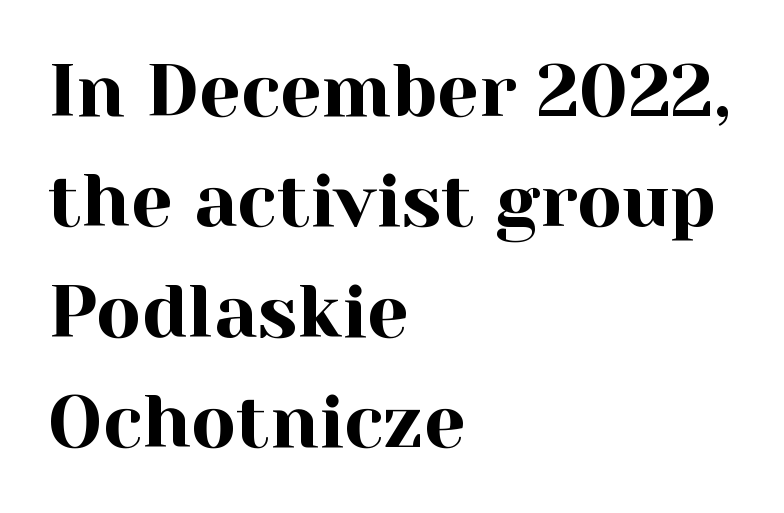
{"serif": "yes", "italic": "no", "width": "normal", "x_height": "medium", "monospaced": "no", "underline": "no", "align": "left", "line_spacing": "normal", "line_spacing_ratio": 1.49, "letter_spacing": "normal", "letter_spacing_em": 0.0, "glyph_px": 74}
